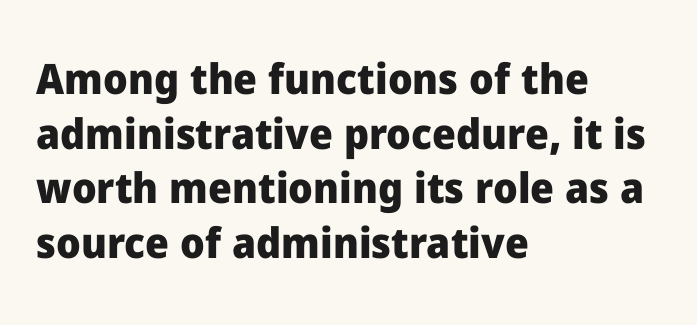
{"serif": "no", "italic": "no", "bold": "yes", "weight": "heavy", "width": "normal", "stroke_contrast": "low", "x_height": "medium", "monospaced": "no", "underline": "no", "align": "left", "line_spacing": "normal", "line_spacing_ratio": 1.3, "letter_spacing": "normal", "letter_spacing_em": 0.0, "glyph_px": 42}
